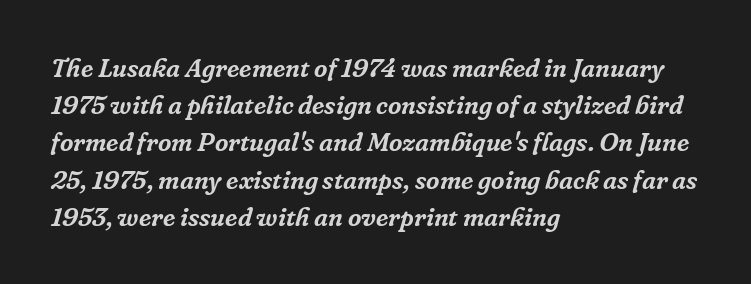
Q: Is the text italic (slanted)? A: Yes, it leans right by about 16 degrees.
Q: Is the text underlined? A: No.
Q: How is the paragraph aligned? A: Left-aligned.
Q: Is the spacing between letters normal or unusually wide? A: Normal.
Q: Is the spacing between lines tight, normal or loose? A: Normal.
